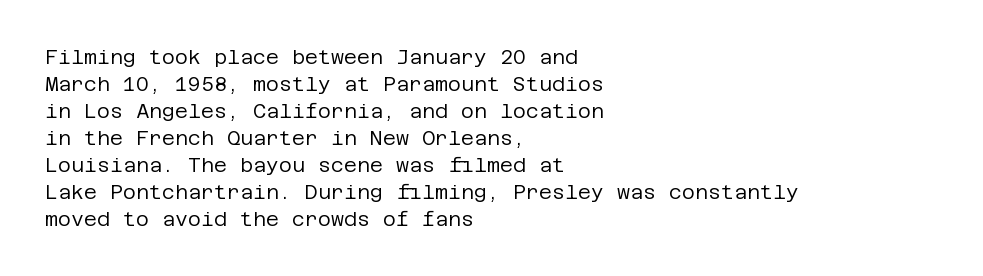
The image shows 20 px text type, upright; set left-aligned, normal line spacing (1.35x), normal letter spacing, not underlined.
